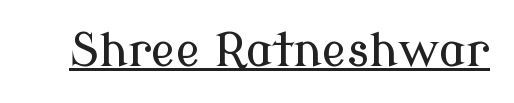
{"serif": "yes", "italic": "no", "width": "normal", "stroke_contrast": "low", "x_height": "medium", "monospaced": "no", "underline": "yes", "letter_spacing": "normal", "letter_spacing_em": 0.0, "glyph_px": 46}
